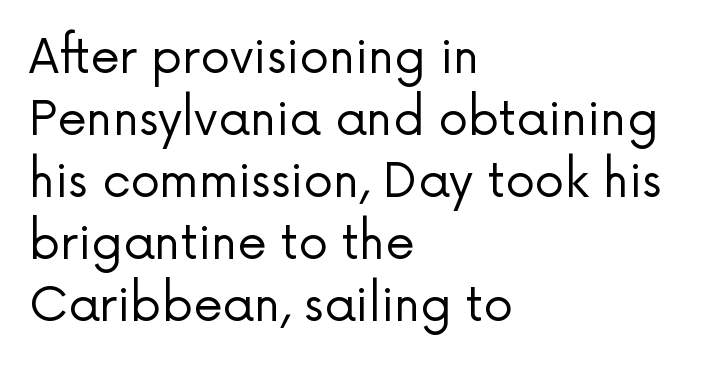
The image shows 47 px regular-weight sans-serif type, upright; set left-aligned, normal line spacing (1.32x), normal letter spacing, not underlined; low stroke contrast and a medium x-height.
